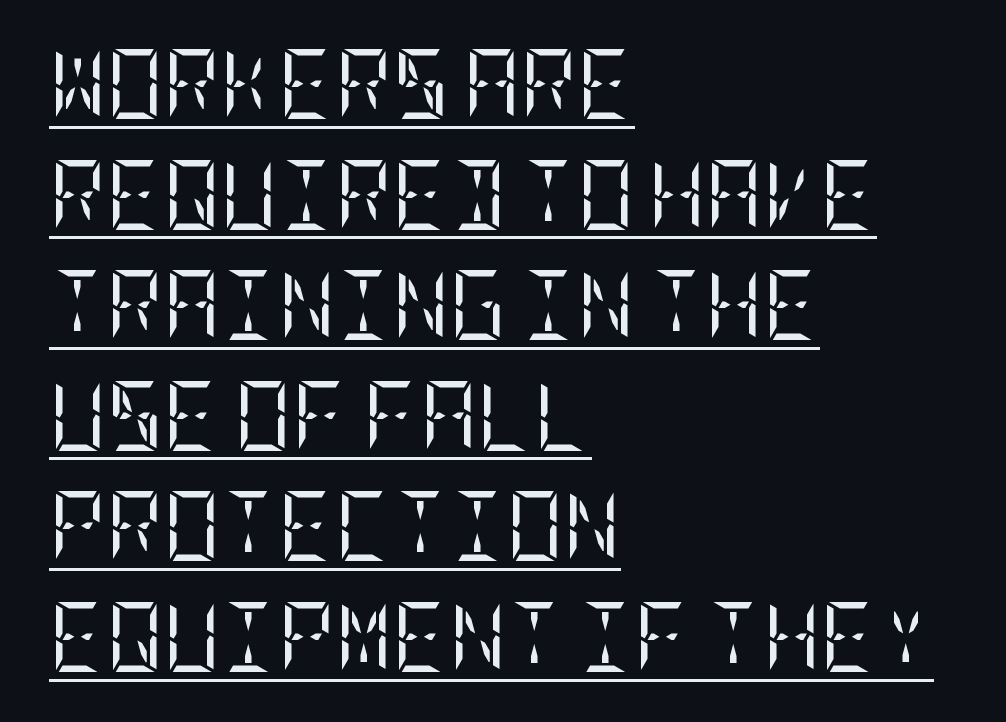
The image shows 70 px regular-weight, condensed serif type, upright; set left-aligned, normal line spacing (1.58x), normal letter spacing, underlined; low stroke contrast and a large x-height.
